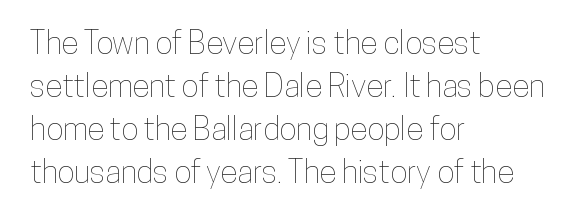
Q: Is the text italic (slanted)? A: No, it is upright.
Q: Is the text underlined? A: No.
Q: How is the paragraph aligned? A: Left-aligned.
Q: Is the spacing between letters normal or unusually wide? A: Normal.
Q: Is the spacing between lines tight, normal or loose? A: Normal.
Q: Width (condensed, normal, or wide)? A: Condensed.
Q: Stroke contrast? A: Low.
Q: x-height? A: Medium.
Q: Monospaced? A: No.
